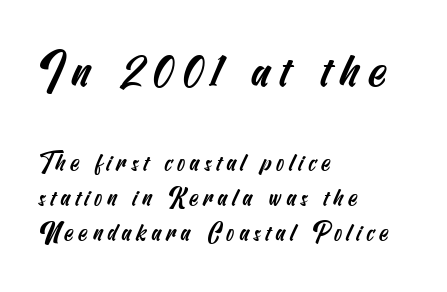
Q: Is the typeface a serif or a sans-serif typeface? A: Sans-serif.
Q: Is the text underlined? A: No.
Q: How is the paragraph aligned? A: Left-aligned.
Q: Is the spacing between lines tight, normal or loose? A: Normal.
Q: Which block of text is set in a larger size, the first (top) or the second (bottom)? A: The first (top) one.
Q: Width (condensed, normal, or wide)? A: Condensed.
Q: Stroke contrast? A: Medium.
Q: x-height? A: Small.
